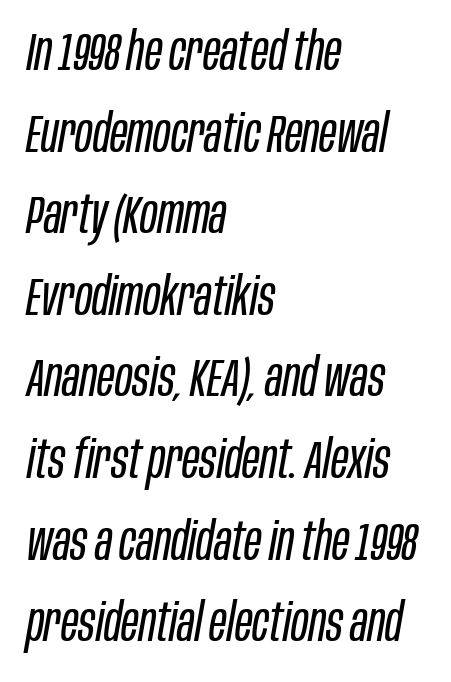
The lines sit at an ordinary, default distance from one another. The string is rendered with underlining switched off. These lines are rendered in a variable-pitch font. The passage shown leans; its letterforms are oblique. Alignment: flush left.
